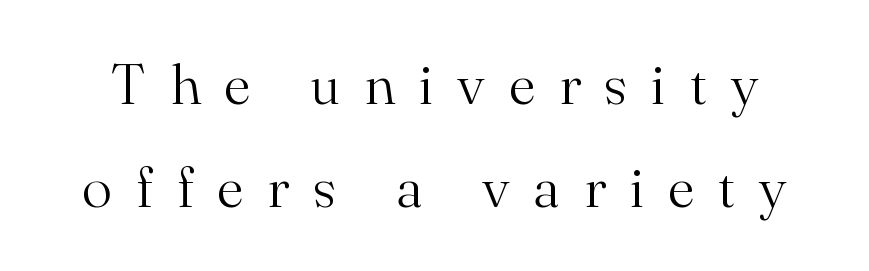
Q: Is the text bold? A: No.
Q: Is the text italic (slanted)? A: No, it is upright.
Q: Is the typeface a serif or a sans-serif typeface? A: Serif.
Q: Is the text underlined? A: No.
Q: Is the spacing between letters normal or unusually wide? A: Unusually wide.
Q: Width (condensed, normal, or wide)? A: Normal.
Q: Stroke contrast? A: Medium.
Q: x-height? A: Small.
Q: Monospaced? A: No.
